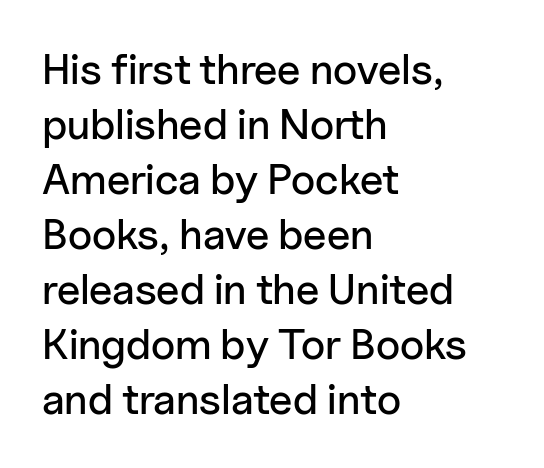
The image shows 43 px sans-serif type, upright; set left-aligned, normal line spacing (1.28x), normal letter spacing, not underlined; low stroke contrast and a medium x-height.
